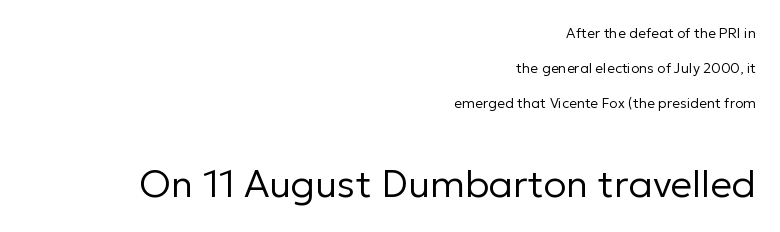
Right-aligned paragraph, ragged on the left. Widely set lines give the paragraph a tall, airy silhouette. Letter spacing: default. Look at the bottom of the vertical strokes: they stop flat, with no serifs.
